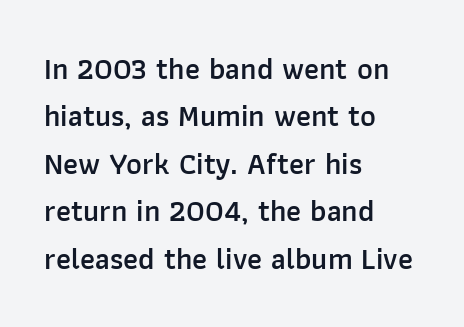
Q: Is the text bold? A: Semi-bold.
Q: Is the text italic (slanted)? A: No, it is upright.
Q: Is the typeface a serif or a sans-serif typeface? A: Sans-serif.
Q: Is the text underlined? A: No.
Q: How is the paragraph aligned? A: Left-aligned.
Q: Is the spacing between letters normal or unusually wide? A: Normal.
Q: Is the spacing between lines tight, normal or loose? A: Normal.
Q: Width (condensed, normal, or wide)? A: Normal.
Q: Stroke contrast? A: Low.
Q: x-height? A: Medium.
Q: Monospaced? A: No.
